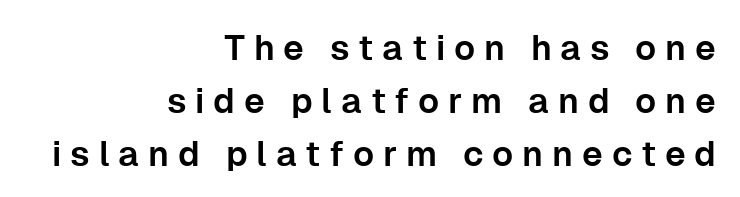
The image shows 35 px sans-serif type, upright; set right-aligned, normal line spacing (1.52x), unusually wide letter spacing (+0.25 em), not underlined; low stroke contrast and a medium x-height.
